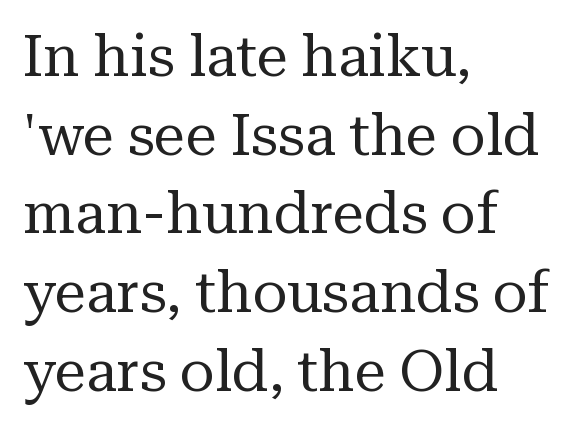
The image shows 57 px regular-weight serif type, upright; set left-aligned, normal line spacing (1.38x), normal letter spacing, not underlined; medium stroke contrast and a medium x-height.
